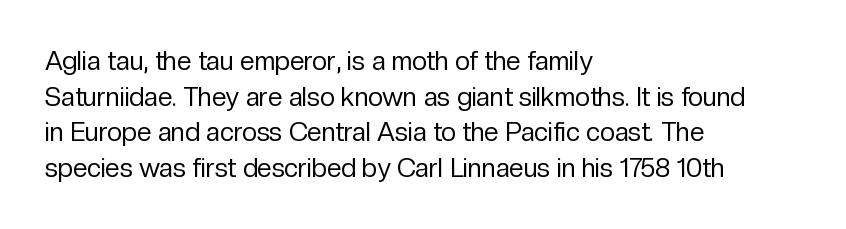
{"italic": "no", "bold": "no", "underline": "no", "align": "left", "line_spacing": "normal", "line_spacing_ratio": 1.37, "letter_spacing": "normal", "letter_spacing_em": 0.0, "glyph_px": 26}
